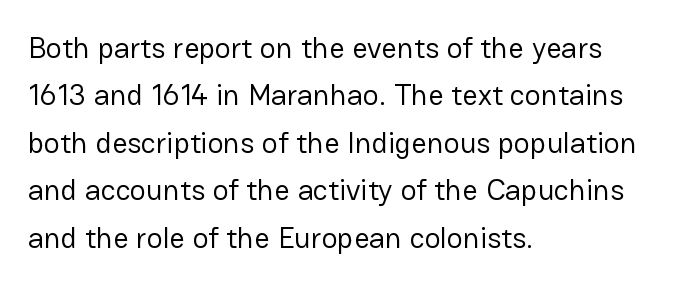
{"serif": "no", "italic": "no", "bold": "no", "weight": "regular", "width": "normal", "stroke_contrast": "low", "x_height": "medium", "monospaced": "no", "underline": "no", "align": "left", "line_spacing": "normal", "line_spacing_ratio": 1.58, "letter_spacing": "normal", "letter_spacing_em": 0.0, "glyph_px": 30}
